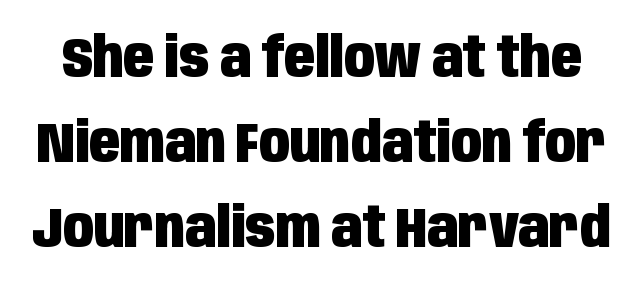
The image shows 56 px heavy, condensed sans-serif type, upright; set normal line spacing (1.52x), normal letter spacing, not underlined; low stroke contrast and a large x-height.
